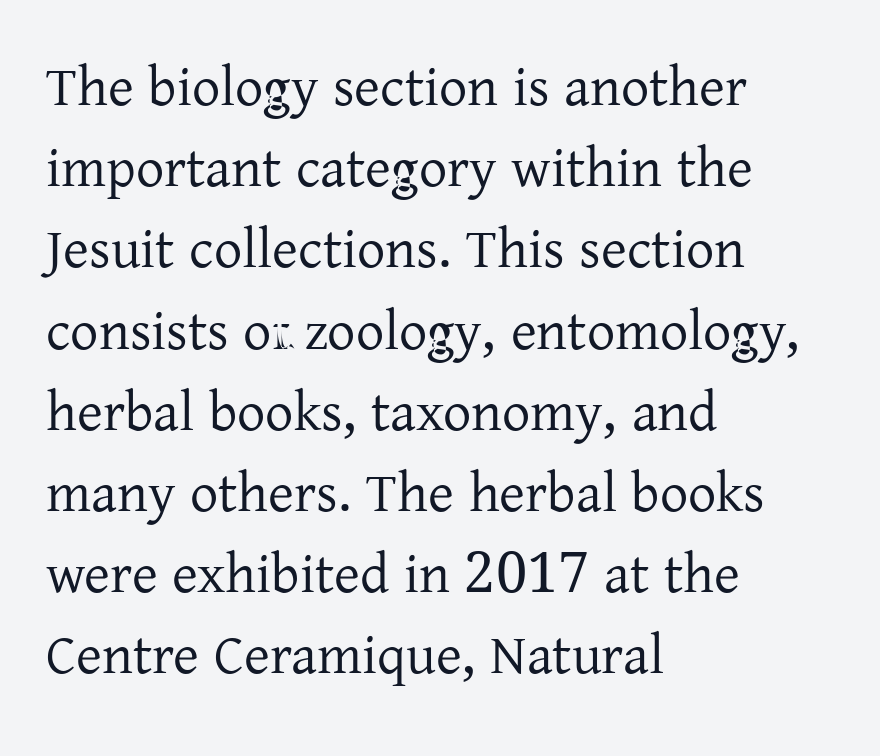
The image shows 56 px regular-weight serif type, upright; set left-aligned, normal line spacing (1.45x), normal letter spacing, not underlined; low stroke contrast and a medium x-height.
